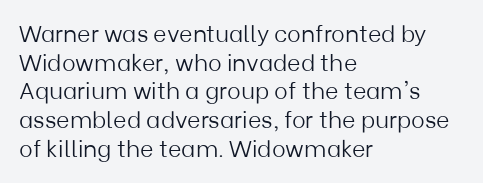
The image shows 23 px text type, upright; set left-aligned, normal line spacing (1.25x), normal letter spacing, not underlined.
